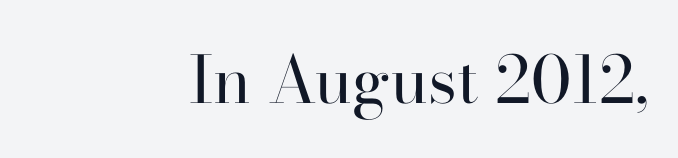
The image shows 65 px regular-weight serif type, upright; set right-aligned, normal letter spacing, not underlined; high stroke contrast and a small x-height.
